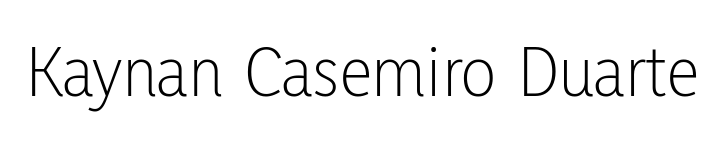
{"serif": "no", "italic": "no", "bold": "no", "weight": "light", "width": "condensed", "stroke_contrast": "low", "x_height": "medium", "monospaced": "no", "underline": "no", "letter_spacing": "normal", "letter_spacing_em": 0.0, "glyph_px": 74}
